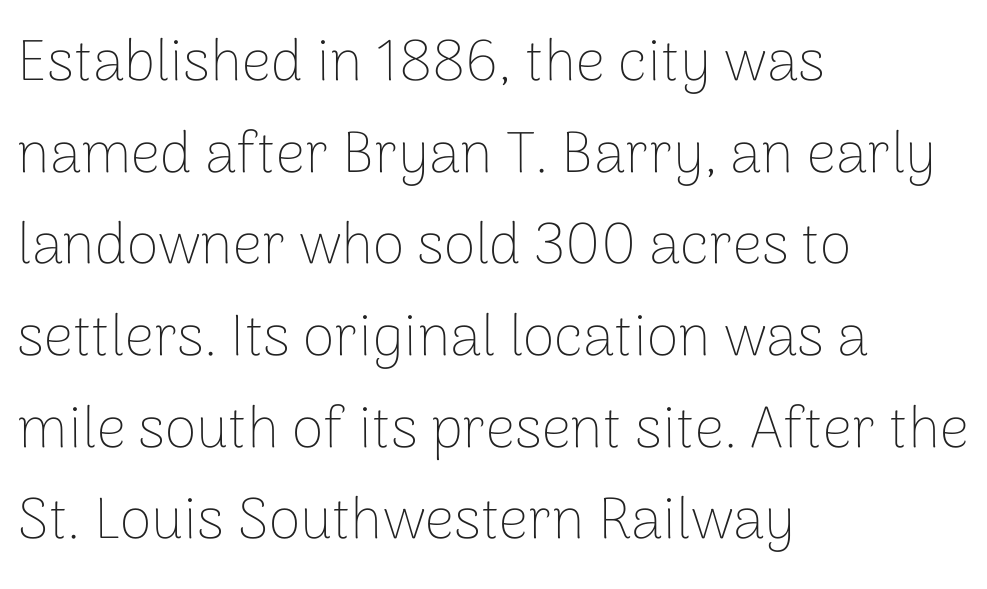
Q: Is the text bold? A: No.
Q: Is the text italic (slanted)? A: No, it is upright.
Q: Is the typeface a serif or a sans-serif typeface? A: Sans-serif.
Q: Is the text underlined? A: No.
Q: How is the paragraph aligned? A: Left-aligned.
Q: Is the spacing between letters normal or unusually wide? A: Normal.
Q: Is the spacing between lines tight, normal or loose? A: Normal.
Q: Width (condensed, normal, or wide)? A: Normal.
Q: Stroke contrast? A: Low.
Q: x-height? A: Medium.
Q: Monospaced? A: No.
